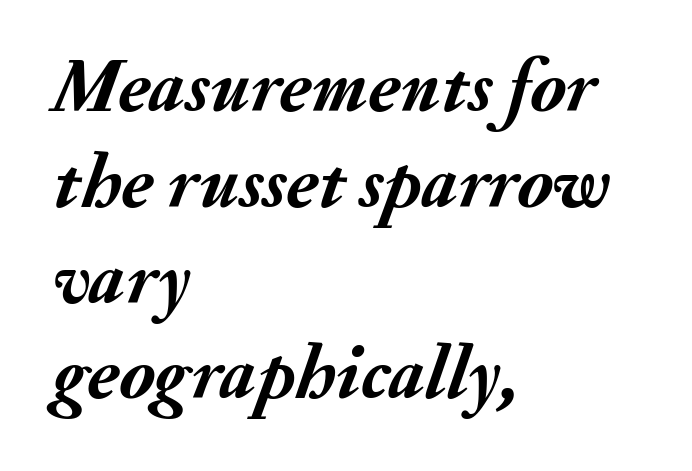
{"italic": "yes", "lean": "right", "slant_degrees": 20, "bold": "yes", "weight": "semibold", "width": "normal", "stroke_contrast": "medium", "x_height": "small", "monospaced": "no", "underline": "no", "align": "left", "line_spacing": "normal", "line_spacing_ratio": 1.26, "letter_spacing": "normal", "letter_spacing_em": 0.0, "glyph_px": 76}
